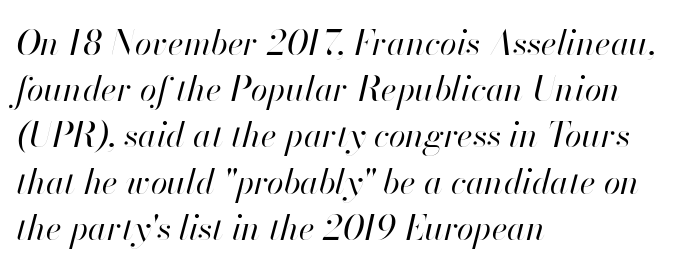
Q: Is the text bold? A: No.
Q: Is the text italic (slanted)? A: Yes, it leans right by about 13 degrees.
Q: Is the text underlined? A: No.
Q: How is the paragraph aligned? A: Left-aligned.
Q: Is the spacing between letters normal or unusually wide? A: Normal.
Q: Is the spacing between lines tight, normal or loose? A: Normal.
Q: Width (condensed, normal, or wide)? A: Normal.
Q: Stroke contrast? A: High.
Q: x-height? A: Small.
Q: Monospaced? A: No.
